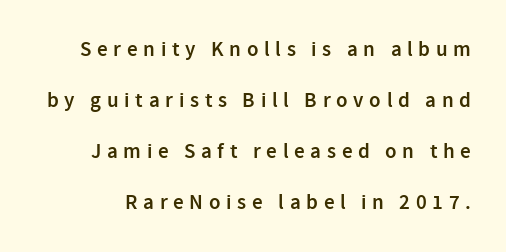
Q: Is the text bold? A: Semi-bold.
Q: Is the text italic (slanted)? A: No, it is upright.
Q: Is the text underlined? A: No.
Q: Is the spacing between letters normal or unusually wide? A: Unusually wide.
Q: Is the spacing between lines tight, normal or loose? A: Loose.
